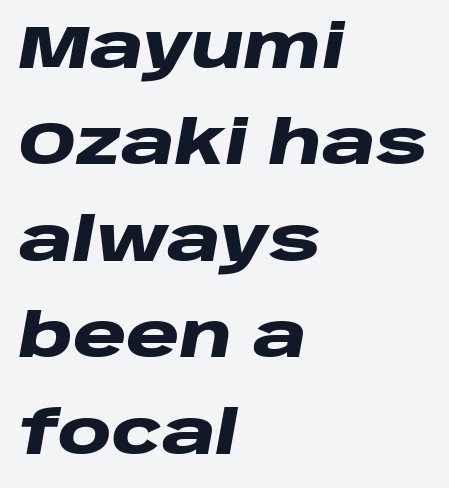
Q: Is the text bold? A: Yes.
Q: Is the text italic (slanted)? A: Yes, it leans right by about 10 degrees.
Q: Is the text underlined? A: No.
Q: How is the paragraph aligned? A: Left-aligned.
Q: Is the spacing between letters normal or unusually wide? A: Normal.
Q: Is the spacing between lines tight, normal or loose? A: Normal.
Q: Width (condensed, normal, or wide)? A: Wide.
Q: Stroke contrast? A: Low.
Q: x-height? A: Large.
Q: Monospaced? A: No.
